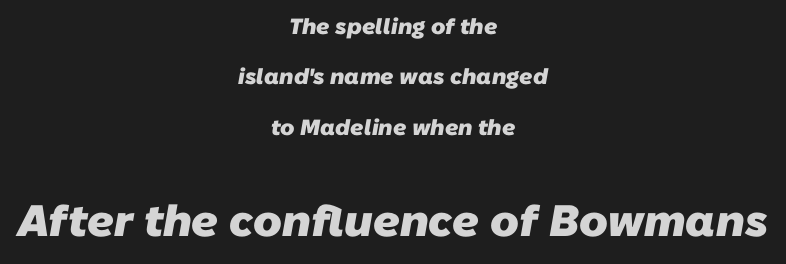
The paragraph shown floats in the horizontal middle. Every letter is thick-stroked: bold, no question. Scale increases going downward across the two blocks. Check where the strokes stop: nothing finishes them off — pure sans.
